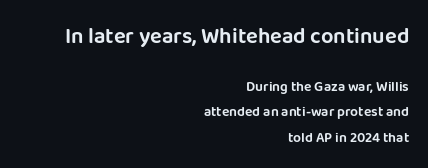
The image shows 22 px text type, upright; set right-aligned, line spacing 1.8x, normal letter spacing, not underlined; the first (top) block is 1.57x larger.
